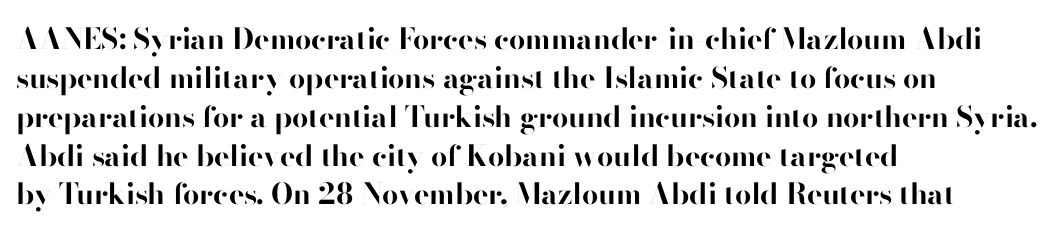
The image shows 29 px bold sans-serif type, upright; set left-aligned, normal line spacing (1.34x), normal letter spacing, not underlined; high stroke contrast and a small x-height.
